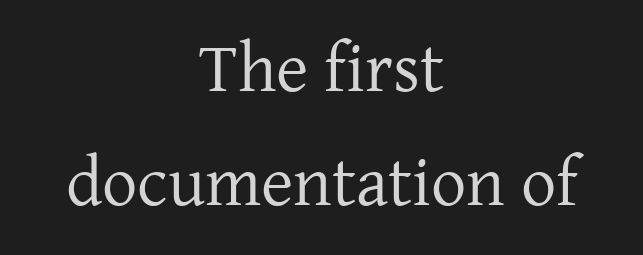
The image shows 70 px regular-weight serif type, upright; set centered, normal line spacing (1.63x), normal letter spacing, not underlined; low stroke contrast and a medium x-height.
